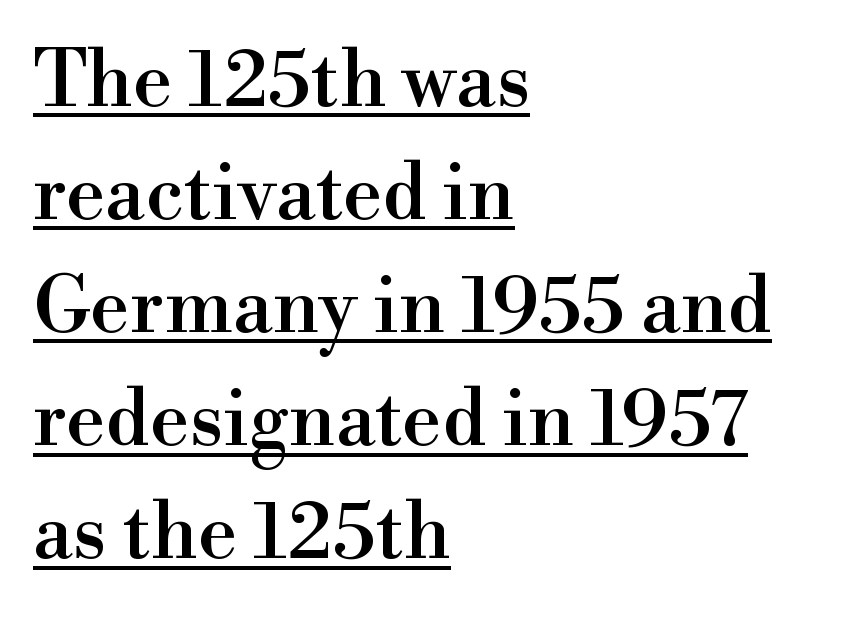
Like a heading marked for emphasis, these lines bear an underscore. No extra tracking has been applied to these lines. The face used here is proportionally spaced, like ordinary book or web type. Teacher's note: observe the even left margin — that is flush-left alignment.
